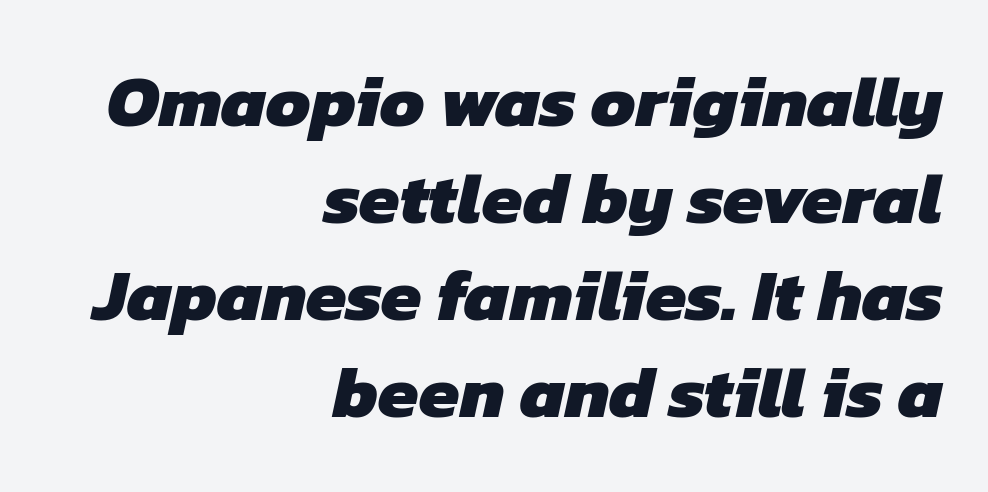
The image shows 73 px heavy sans-serif type; set right-aligned, normal line spacing (1.33x), normal letter spacing, not underlined; low stroke contrast and a medium x-height.
